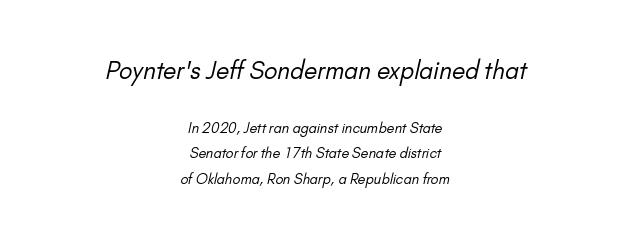
Q: Is the text bold? A: No.
Q: Is the text underlined? A: No.
Q: How is the paragraph aligned? A: Centered.
Q: Is the spacing between letters normal or unusually wide? A: Normal.
Q: Which block of text is set in a larger size, the first (top) or the second (bottom)? A: The first (top) one.
